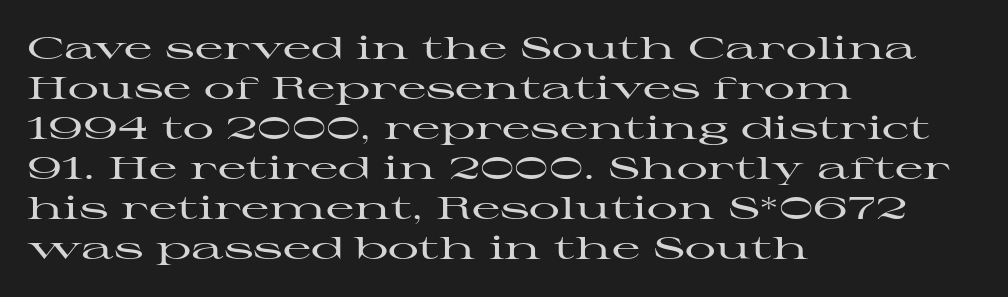
The image shows 31 px wide serif type, upright; set left-aligned, normal line spacing (1.29x), normal letter spacing, not underlined; high stroke contrast and a medium x-height.
